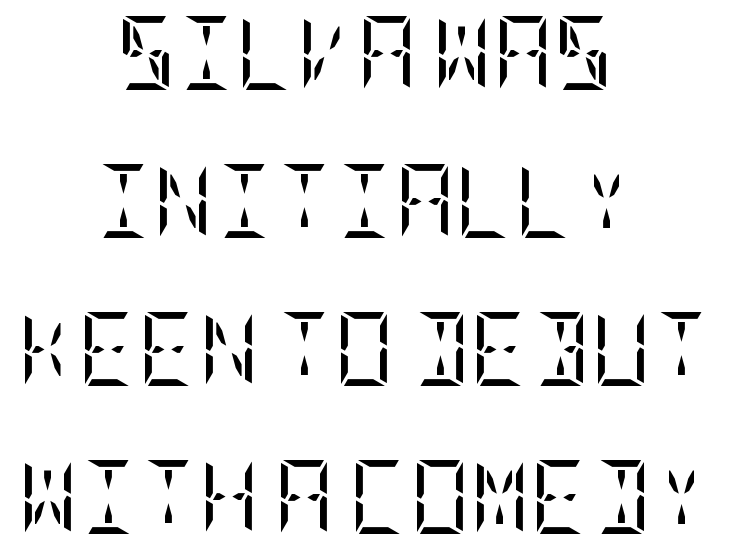
Vertical stems look standard width or narrower in stroke. Does extra space separate the letters? No, they use regular spacing. A student would call this center alignment; a typographer would say set centered. Clear beneath every line of the passage.
